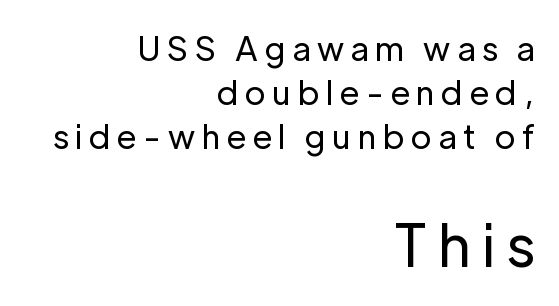
The image shows 58 px regular-weight sans-serif type, upright; set right-aligned, normal line spacing (1.34x), unusually wide letter spacing (+0.21 em), not underlined; the second (bottom) block is 1.76x larger; low stroke contrast and a medium x-height.
